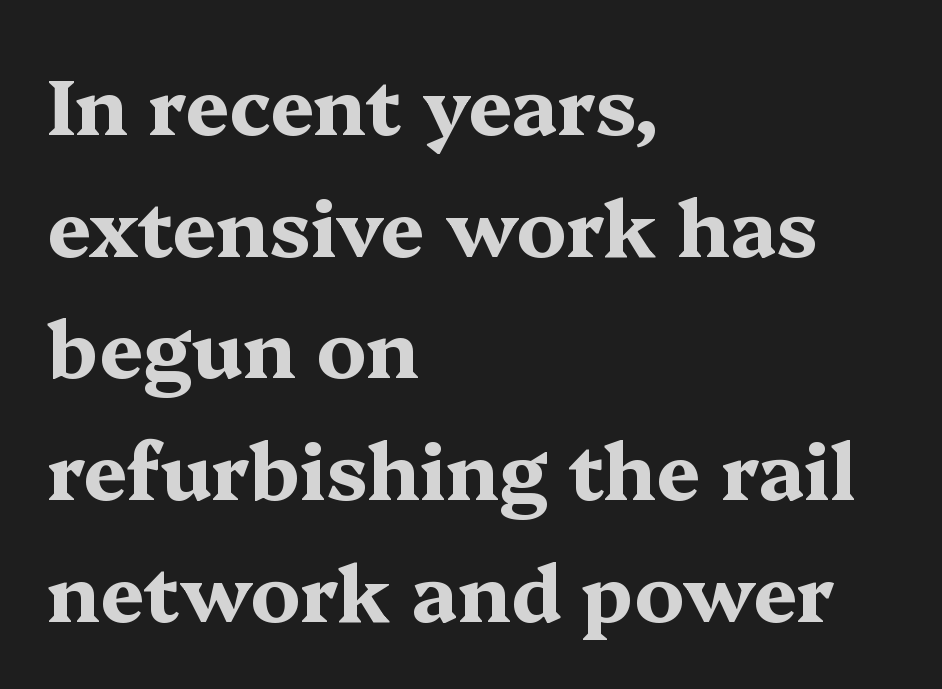
{"serif": "yes", "italic": "no", "bold": "yes", "weight": "bold", "width": "wide", "stroke_contrast": "medium", "x_height": "medium", "monospaced": "no", "underline": "no", "align": "left", "line_spacing": "normal", "line_spacing_ratio": 1.56, "letter_spacing": "normal", "letter_spacing_em": 0.0, "glyph_px": 78}
